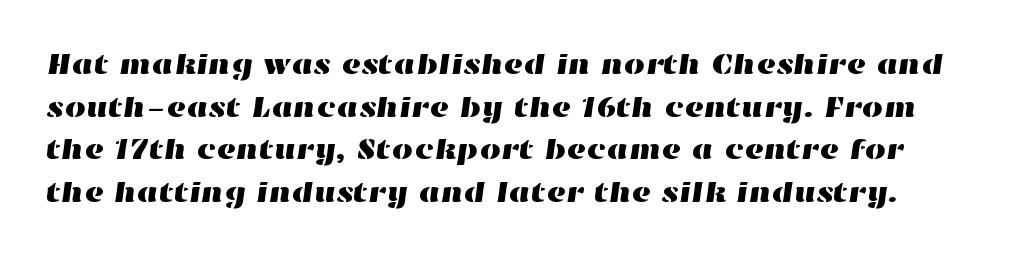
These lines are rendered in a variable-pitch font. Evenly set lines give the paragraph a standard silhouette. Underlining? Definitely not there. Glyph-to-glyph distance matches everyday printed text.
